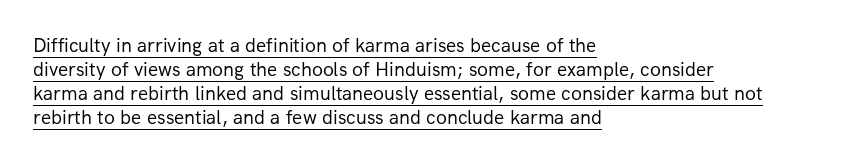
Q: Is the text bold? A: No.
Q: Is the text italic (slanted)? A: No, it is upright.
Q: Is the text underlined? A: Yes.
Q: How is the paragraph aligned? A: Left-aligned.
Q: Is the spacing between letters normal or unusually wide? A: Normal.
